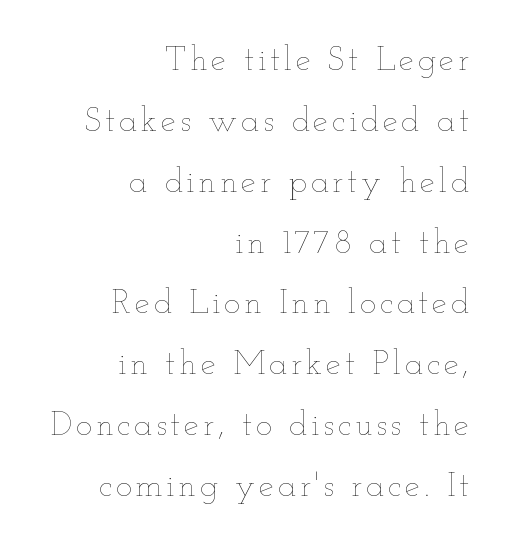
{"italic": "no", "bold": "no", "weight": "thin", "width": "wide", "stroke_contrast": "low", "x_height": "small", "monospaced": "no", "underline": "no", "align": "right", "line_spacing_ratio": 1.79, "glyph_px": 34}
